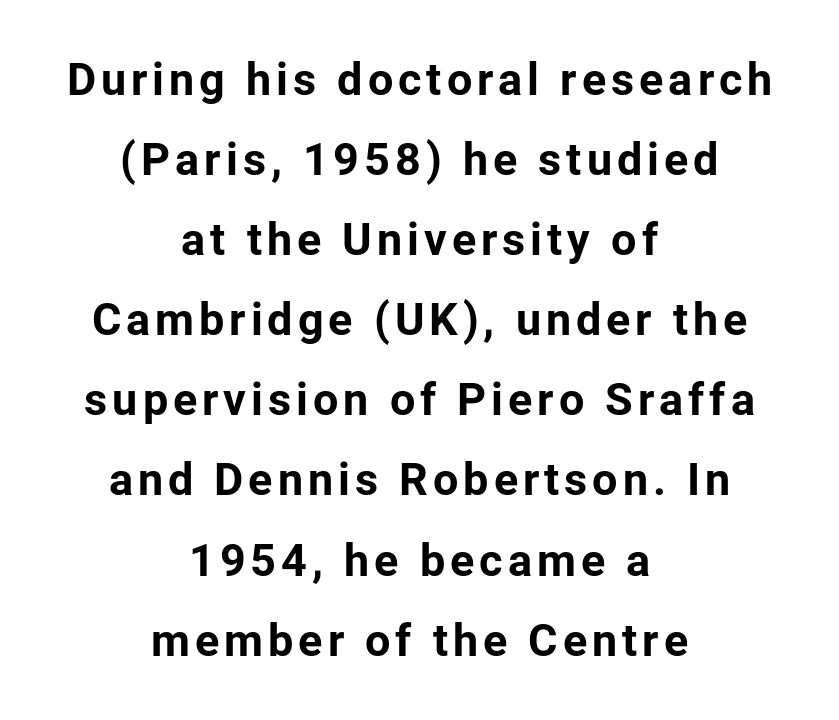
{"serif": "no", "italic": "no", "bold": "yes", "weight": "bold", "width": "normal", "stroke_contrast": "low", "x_height": "medium", "monospaced": "no", "underline": "no", "align": "center", "line_spacing_ratio": 1.78, "glyph_px": 45}
